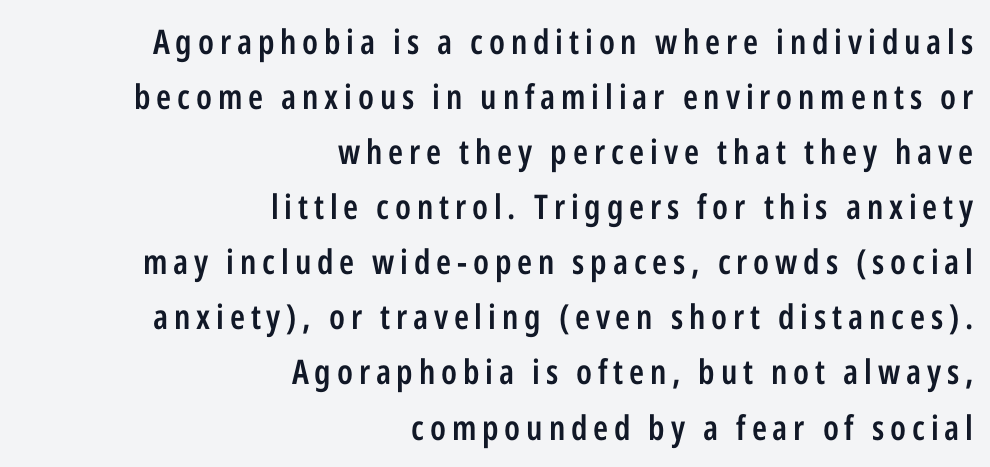
The image shows 34 px semibold, condensed sans-serif type, upright; set right-aligned, normal line spacing (1.62x), not underlined; low stroke contrast and a medium x-height.
